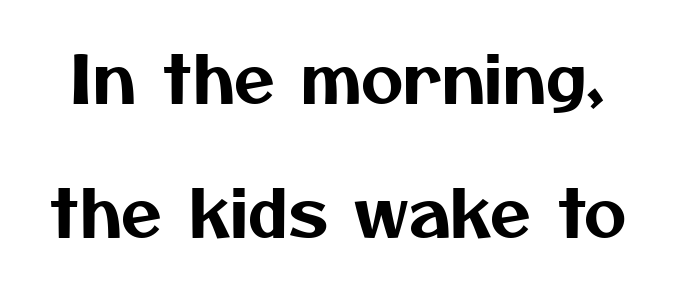
The image shows 66 px sans-serif type; set loose line spacing (2.03x), normal letter spacing, not underlined; medium stroke contrast and a medium x-height.
